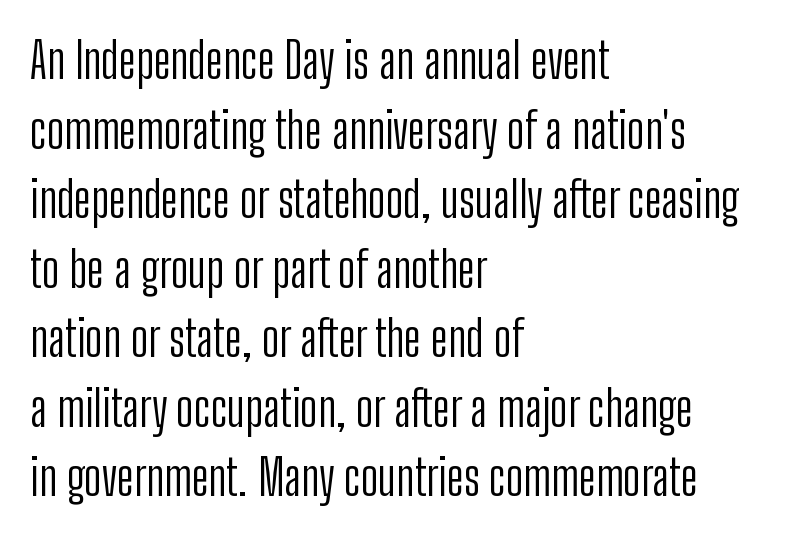
{"serif": "no", "italic": "no", "bold": "no", "weight": "light", "width": "condensed", "stroke_contrast": "low", "x_height": "medium", "monospaced": "no", "underline": "no", "align": "left", "line_spacing": "normal", "line_spacing_ratio": 1.42, "letter_spacing": "normal", "letter_spacing_em": 0.0, "glyph_px": 49}
